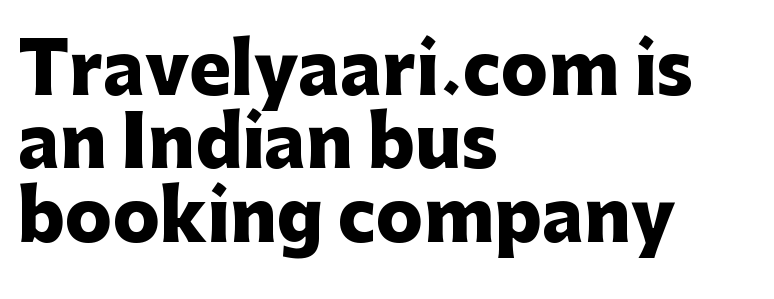
This is roman type, the default non-slanted kind. Typographic density is high because the face is bold. Nothing unusual about the tracking: characters are spaced as the font intends. One-word summary of the alignment: left. The passage shown is not underscored anywhere. Is this a fixed-width face? No — the glyphs have proportional, varying widths.
